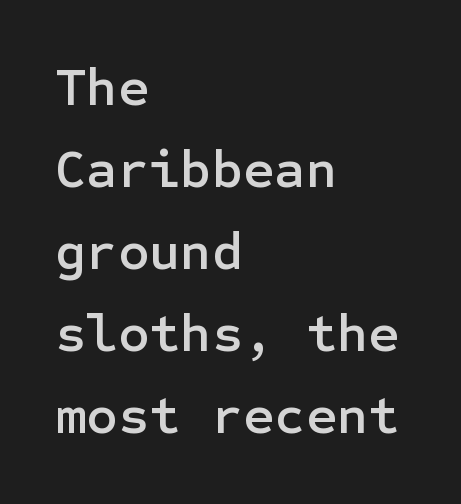
Q: Is the text italic (slanted)? A: No, it is upright.
Q: Is the typeface a serif or a sans-serif typeface? A: Sans-serif.
Q: Is the text underlined? A: No.
Q: How is the paragraph aligned? A: Left-aligned.
Q: Is the spacing between letters normal or unusually wide? A: Normal.
Q: Is the spacing between lines tight, normal or loose? A: Normal.
Q: Width (condensed, normal, or wide)? A: Normal.
Q: Stroke contrast? A: Low.
Q: x-height? A: Medium.
